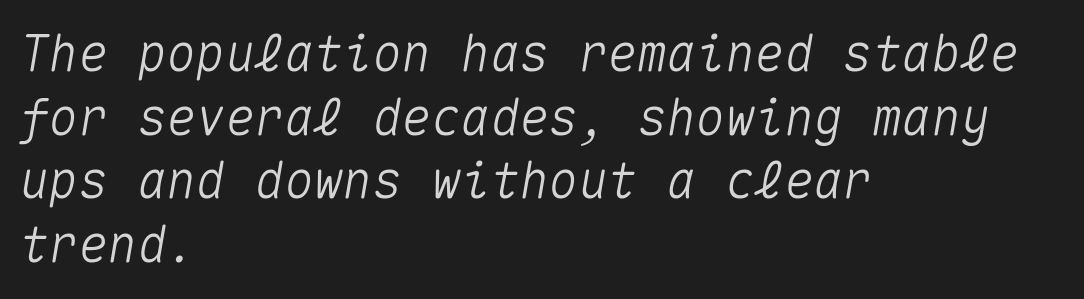
Q: Is the text italic (slanted)? A: Yes, it leans right by about 10 degrees.
Q: Is the text underlined? A: No.
Q: How is the paragraph aligned? A: Left-aligned.
Q: Is the spacing between letters normal or unusually wide? A: Normal.
Q: Is the spacing between lines tight, normal or loose? A: Normal.
Q: Width (condensed, normal, or wide)? A: Normal.
Q: Stroke contrast? A: Medium.
Q: x-height? A: Medium.
Q: Monospaced? A: Yes.
